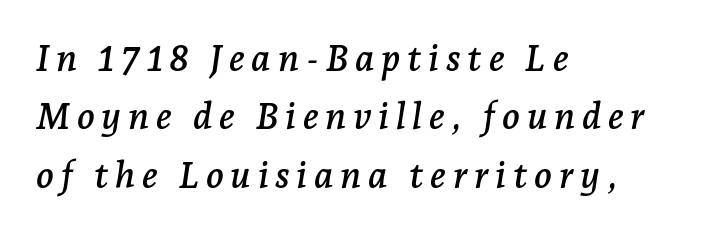
Q: Is the text italic (slanted)? A: Yes, it leans right by about 7 degrees.
Q: Is the typeface a serif or a sans-serif typeface? A: Serif.
Q: Is the text underlined? A: No.
Q: How is the paragraph aligned? A: Left-aligned.
Q: Is the spacing between lines tight, normal or loose? A: Normal.
Q: Width (condensed, normal, or wide)? A: Normal.
Q: Stroke contrast? A: Low.
Q: x-height? A: Medium.
Q: Monospaced? A: No.
